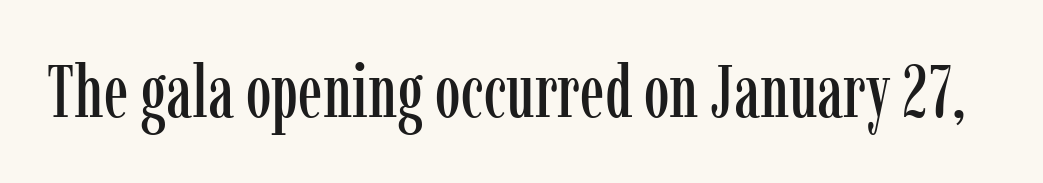
{"serif": "yes", "italic": "no", "width": "condensed", "stroke_contrast": "low", "x_height": "medium", "monospaced": "no", "underline": "no", "letter_spacing": "normal", "letter_spacing_em": 0.0, "glyph_px": 73}
